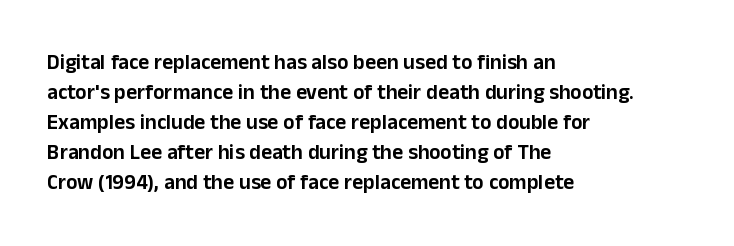
The image shows 21 px text type, upright; set left-aligned, normal line spacing (1.43x), normal letter spacing, not underlined.
